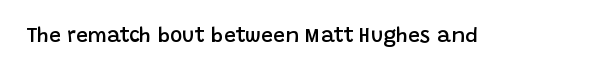
{"italic": "no", "bold": "semi", "underline": "no", "letter_spacing": "normal", "letter_spacing_em": 0.0, "glyph_px": 21}
